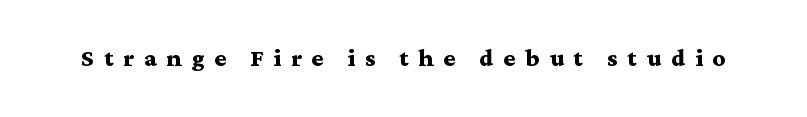
Typographically, this falls in the serif category. Here the designer chose a conventional face with non-uniform glyph widths. These lines carry a lot of weight — the face is fully bold. Designer's note — italics off, roman on. Descenders hang freely into open space.
